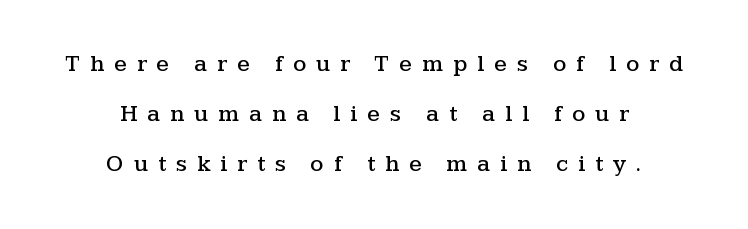
The image shows 23 px text type, upright; set centered, loose line spacing (2.18x), unusually wide letter spacing (+0.44 em), not underlined.
